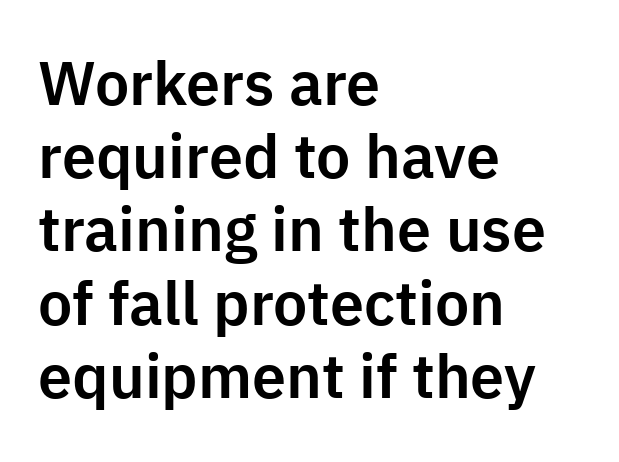
These lines were composed using upright roman letters. These lines are rendered in a variable-pitch font. Just letters on the line, the space beneath them empty. What stands out about the letter spacing? Nothing — it is the standard amount. Each letter's strokes conclude bluntly, with no projecting serifs.
